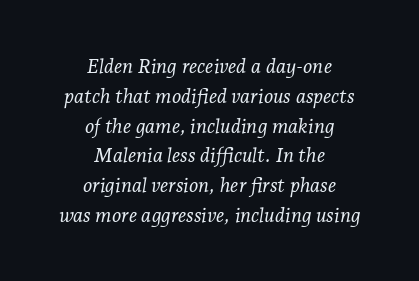
The image shows 20 px text type, italic (leaning right); set centered, normal line spacing (1.49x), normal letter spacing, not underlined.
